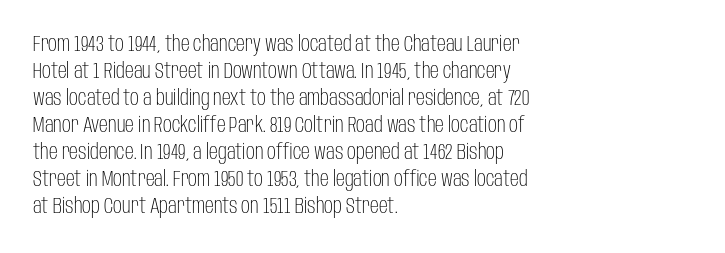
Beneath every word, the page is bare. The lettering holds an erect, upright posture throughout. Caption: face not bold, strokes unweighted. The gaps between neighbouring characters are ordinary and unremarkable.
